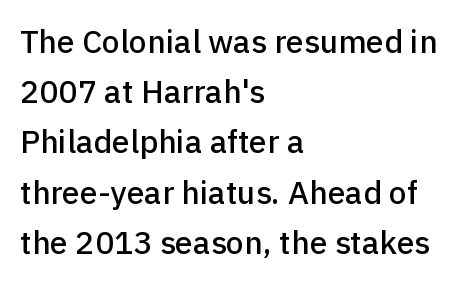
Q: Is the text italic (slanted)? A: No, it is upright.
Q: Is the typeface a serif or a sans-serif typeface? A: Sans-serif.
Q: Is the text underlined? A: No.
Q: How is the paragraph aligned? A: Left-aligned.
Q: Is the spacing between letters normal or unusually wide? A: Normal.
Q: Is the spacing between lines tight, normal or loose? A: Normal.
Q: Width (condensed, normal, or wide)? A: Normal.
Q: Stroke contrast? A: Low.
Q: x-height? A: Medium.
Q: Monospaced? A: No.
